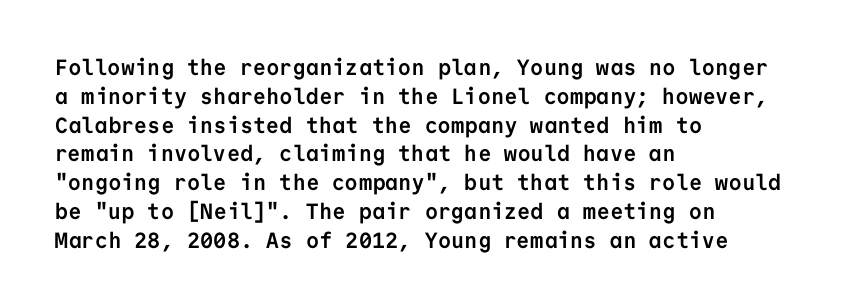
The image shows 22 px bold type, upright; set left-aligned, normal line spacing (1.31x), normal letter spacing, not underlined.
